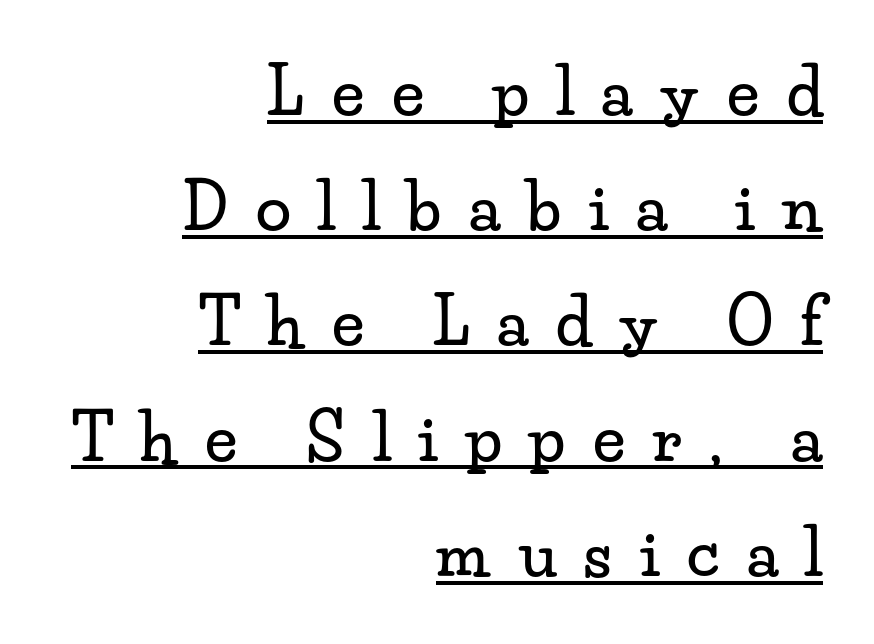
Q: Is the text italic (slanted)? A: No, it is upright.
Q: Is the typeface a serif or a sans-serif typeface? A: Serif.
Q: Is the text underlined? A: Yes.
Q: How is the paragraph aligned? A: Right-aligned.
Q: Is the spacing between letters normal or unusually wide? A: Unusually wide.
Q: Width (condensed, normal, or wide)? A: Wide.
Q: Stroke contrast? A: Low.
Q: x-height? A: Small.
Q: Monospaced? A: No.
